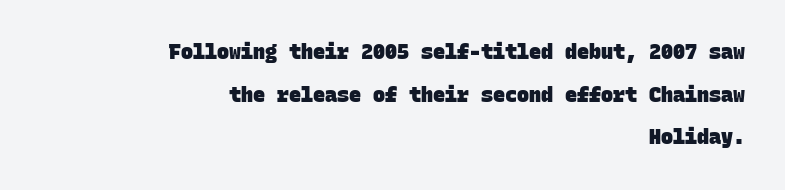
I'd describe the lettering as bold — thick and assertive. Compared with a flush-left layout, this one pins lines to the opposite, right side. A typesetter would call this leading open, well beyond the default. The string is rendered with underlining switched off. No extra tracking has been applied to these lines.
